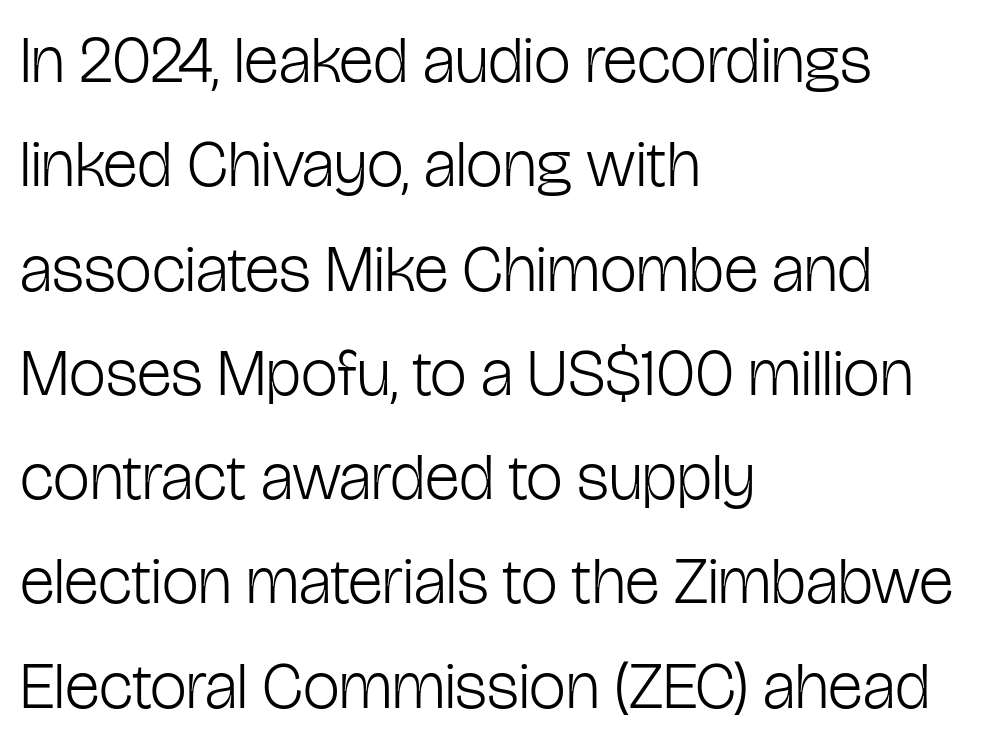
The image shows 66 px light, condensed sans-serif type, upright; set left-aligned, normal line spacing (1.58x), normal letter spacing, not underlined; low stroke contrast and a medium x-height.
